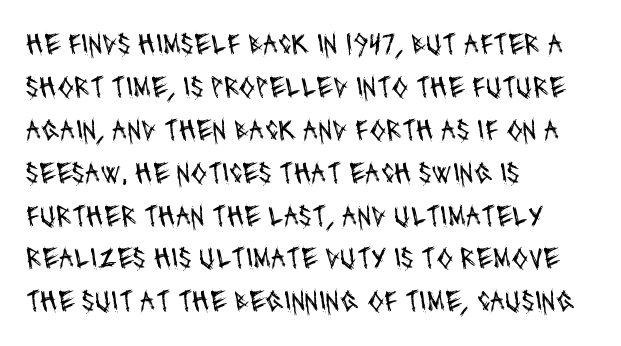
The image shows 30 px regular-weight, condensed sans-serif type; set left-aligned, normal line spacing (1.43x), normal letter spacing, not underlined; medium stroke contrast and a large x-height.
